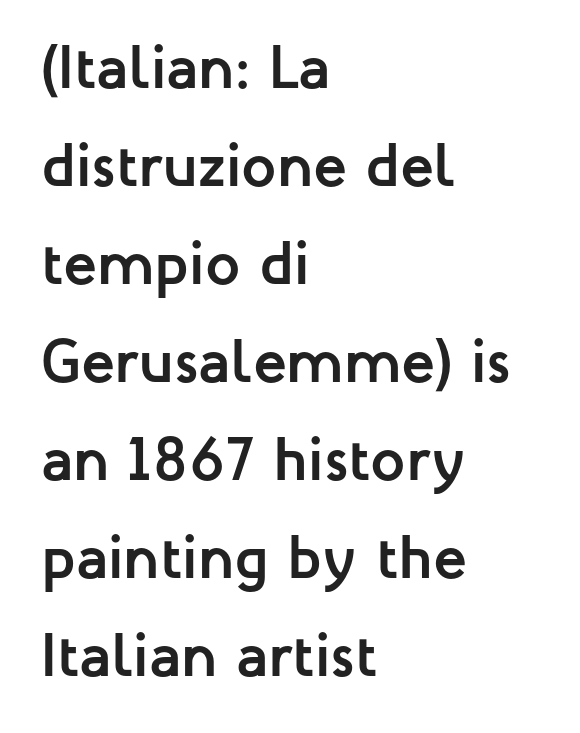
The specimen reads as upright at a glance. The rendering uses natural spacing where letterforms have individual widths. Caption: standard tracking, unaltered. Any mark beneath the type? The region is blank.
